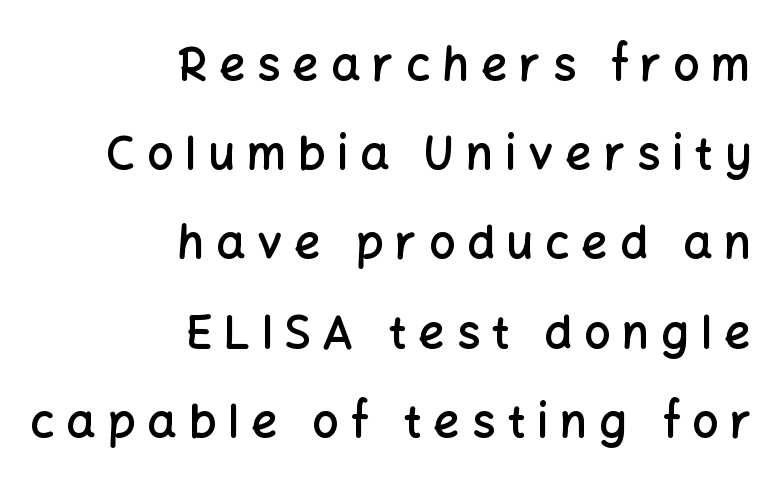
{"serif": "no", "italic": "no", "bold": "semi", "weight": "semibold", "width": "normal", "stroke_contrast": "low", "x_height": "medium", "monospaced": "no", "underline": "no", "align": "right", "line_spacing": "loose", "line_spacing_ratio": 1.94, "letter_spacing": "wide", "letter_spacing_em": 0.26, "glyph_px": 46}
